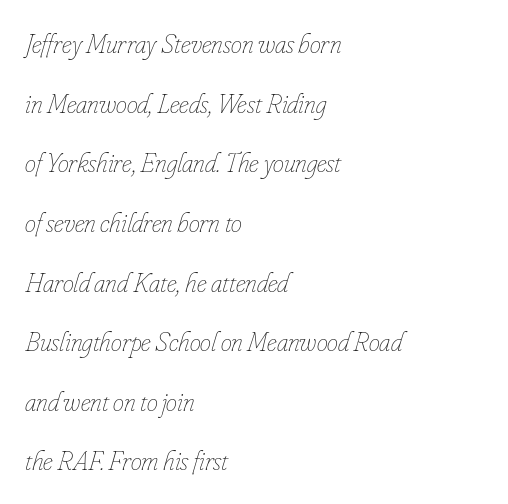
This sample trades compactness for vertical openness between lines. Left-aligned paragraph, ragged on the right. The lettering tilts uniformly, giving the passage an italic look. The words here are not underlined.
